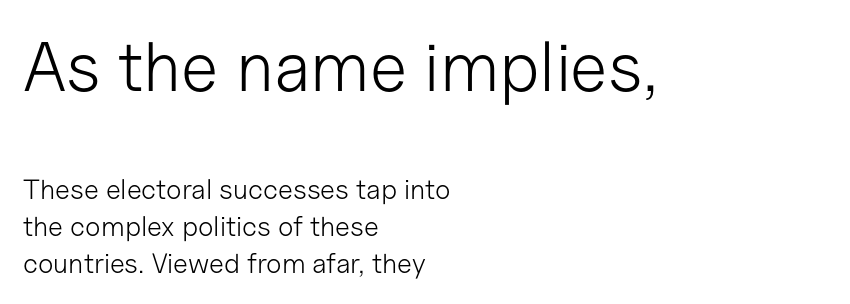
The image shows 70 px light sans-serif type, upright; set left-aligned, normal line spacing (1.32x), normal letter spacing, not underlined; the first (top) block is 2.5x larger; low stroke contrast and a medium x-height.
